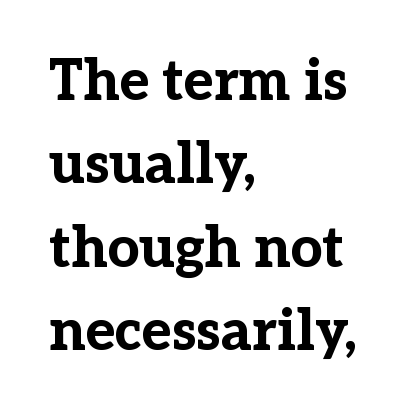
The image shows 56 px bold serif type, upright; set left-aligned, normal line spacing (1.49x), normal letter spacing, not underlined; low stroke contrast and a medium x-height.
